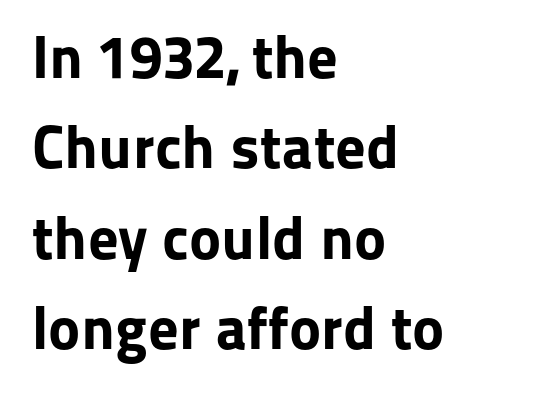
The image shows 61 px bold sans-serif type, upright; set left-aligned, normal line spacing (1.48x), normal letter spacing, not underlined; low stroke contrast and a medium x-height.
